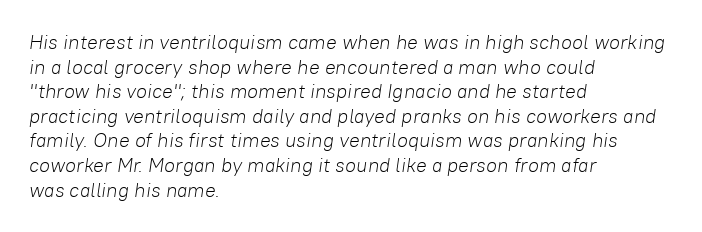
The image shows 20 px text type, italic (leaning right); set left-aligned, line spacing 1.23x, normal letter spacing, not underlined.
